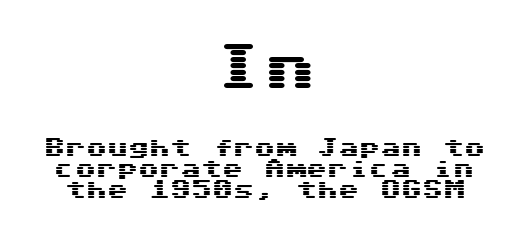
Q: Is the text italic (slanted)? A: No, it is upright.
Q: Is the typeface a serif or a sans-serif typeface? A: Sans-serif.
Q: Is the text underlined? A: No.
Q: How is the paragraph aligned? A: Centered.
Q: Is the spacing between letters normal or unusually wide? A: Normal.
Q: Is the spacing between lines tight, normal or loose? A: Tight.
Q: Which block of text is set in a larger size, the first (top) or the second (bottom)? A: The first (top) one.
Q: Width (condensed, normal, or wide)? A: Wide.
Q: Stroke contrast? A: Medium.
Q: x-height? A: Medium.
